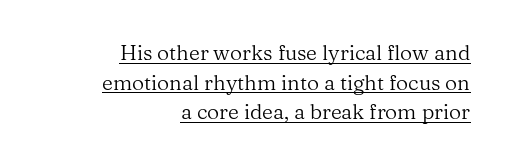
Each word holds together tightly as a unit, with standard inter-letter gaps. The cut favours lightness, reaching ordinary text weight at its darkest. Ascenders rise straight up at ninety degrees. Emphasis is given by a line drawn under the lettering. The passage is arranged like a letterhead date or caption credit — flush right. Is there much room between lines? A standard amount, neither cramped nor airy.
